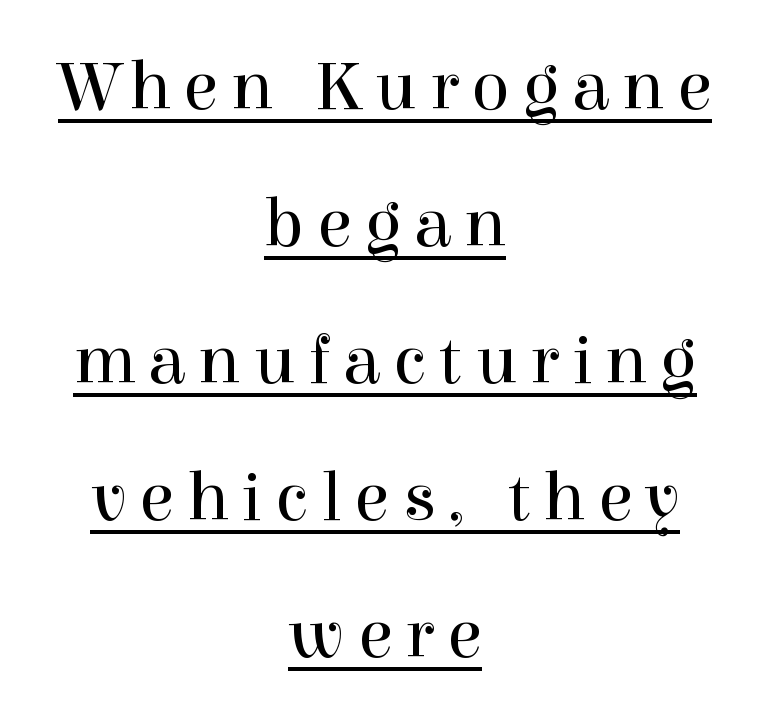
{"serif": "yes", "italic": "no", "bold": "no", "weight": "regular", "width": "normal", "x_height": "medium", "monospaced": "no", "underline": "yes", "align": "center", "line_spacing": "loose", "line_spacing_ratio": 1.93, "glyph_px": 71}
